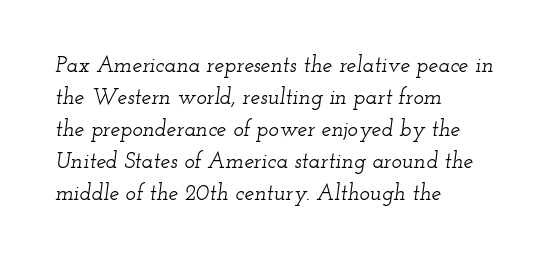
{"italic": "yes", "lean": "right", "slant_degrees": 12, "underline": "no", "align": "left", "line_spacing": "normal", "line_spacing_ratio": 1.46, "letter_spacing": "normal", "letter_spacing_em": 0.0, "glyph_px": 22}
